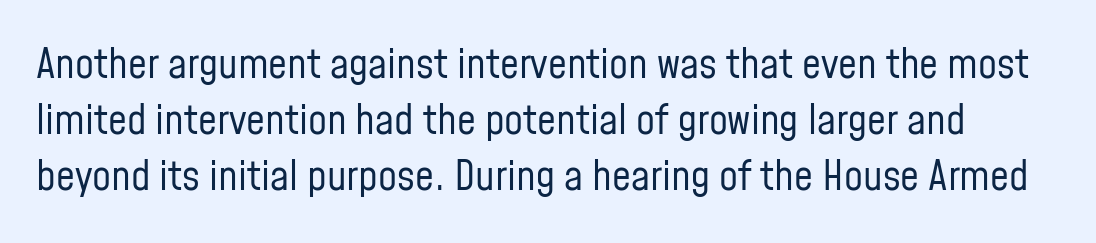
Q: Is the text bold? A: No.
Q: Is the text italic (slanted)? A: No, it is upright.
Q: Is the typeface a serif or a sans-serif typeface? A: Sans-serif.
Q: Is the text underlined? A: No.
Q: Is the spacing between letters normal or unusually wide? A: Normal.
Q: Is the spacing between lines tight, normal or loose? A: Normal.
Q: Width (condensed, normal, or wide)? A: Condensed.
Q: Stroke contrast? A: Low.
Q: x-height? A: Medium.
Q: Monospaced? A: No.
